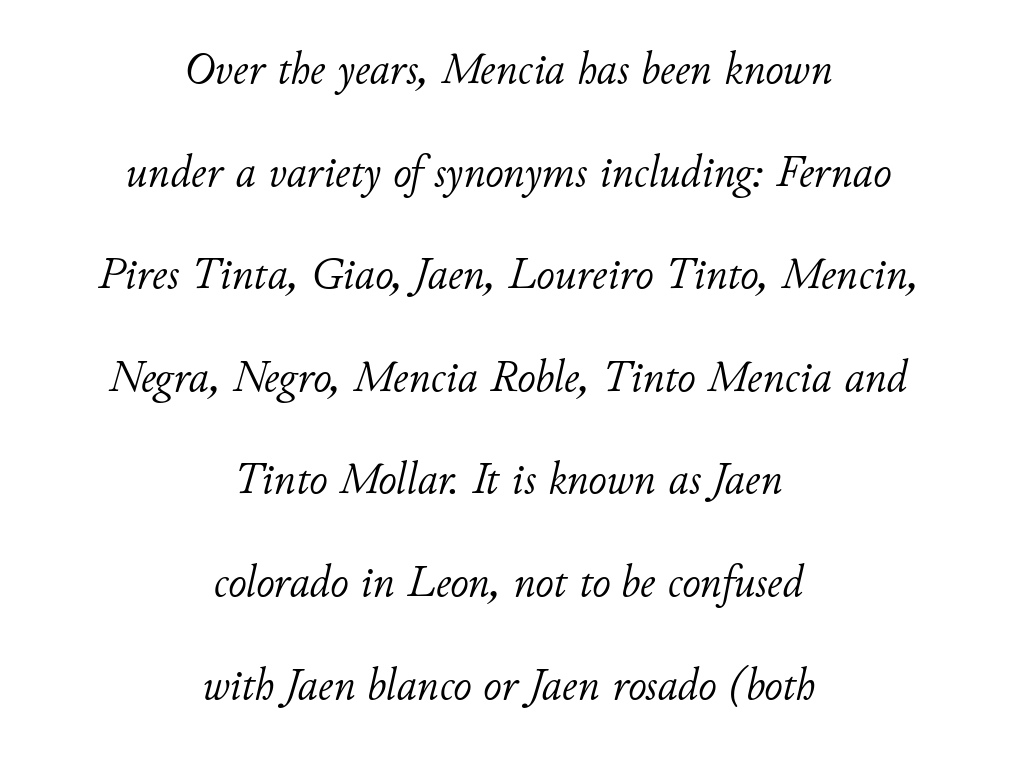
The image shows 45 px light type, italic (leaning right); set centered, loose line spacing (2.28x), normal letter spacing, not underlined; low stroke contrast and a small x-height.
